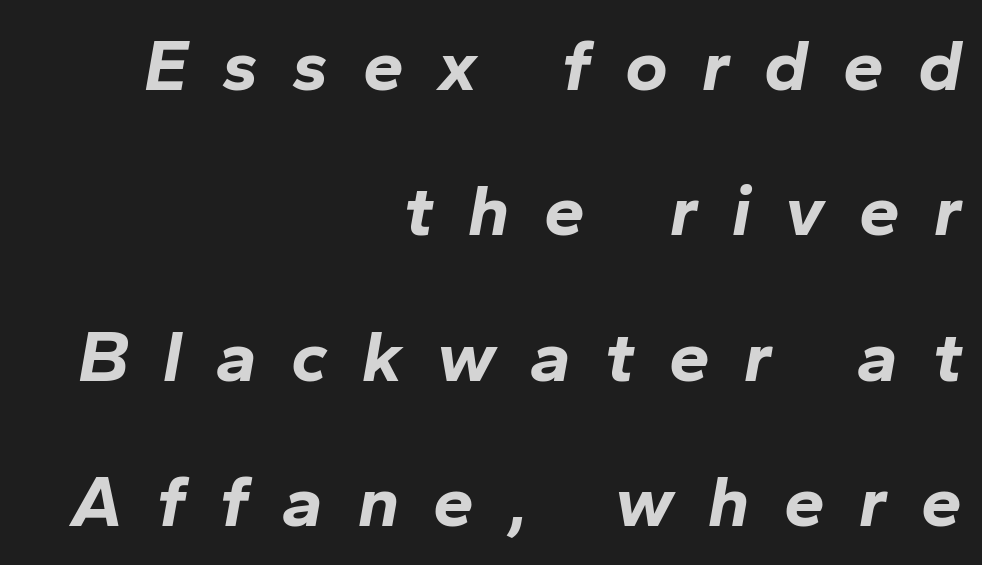
The image shows 73 px bold type, italic (leaning right); set right-aligned, loose line spacing (1.99x), unusually wide letter spacing (+0.47 em), not underlined; low stroke contrast and a medium x-height.
